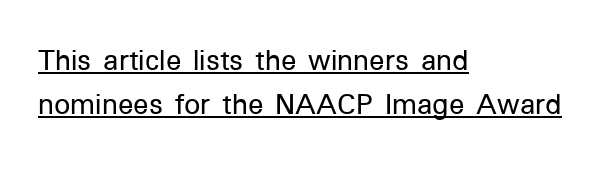
Q: Is the text italic (slanted)? A: No, it is upright.
Q: Is the typeface a serif or a sans-serif typeface? A: Sans-serif.
Q: Is the text underlined? A: Yes.
Q: How is the paragraph aligned? A: Left-aligned.
Q: Is the spacing between letters normal or unusually wide? A: Normal.
Q: Is the spacing between lines tight, normal or loose? A: Normal.
Q: Width (condensed, normal, or wide)? A: Normal.
Q: Stroke contrast? A: Low.
Q: x-height? A: Medium.
Q: Monospaced? A: No.
